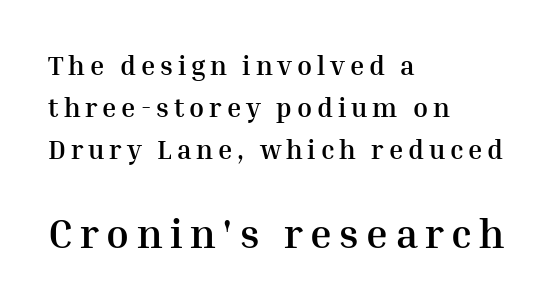
{"serif": "yes", "italic": "no", "bold": "yes", "weight": "semibold", "width": "normal", "stroke_contrast": "medium", "x_height": "medium", "monospaced": "no", "underline": "no", "align": "left", "line_spacing": "normal", "line_spacing_ratio": 1.56, "larger_block": "second", "size_ratio": 1.52, "glyph_px": 41}
